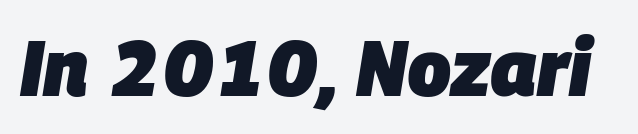
Q: Is the text bold? A: Yes.
Q: Is the text italic (slanted)? A: Yes, it leans right by about 9 degrees.
Q: Is the text underlined? A: No.
Q: Is the spacing between letters normal or unusually wide? A: Normal.
Q: Width (condensed, normal, or wide)? A: Normal.
Q: Stroke contrast? A: Low.
Q: x-height? A: Large.
Q: Monospaced? A: No.
